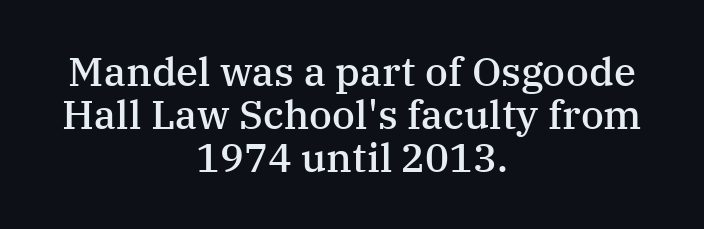
Q: Is the text bold? A: Semi-bold.
Q: Is the text italic (slanted)? A: No, it is upright.
Q: Is the typeface a serif or a sans-serif typeface? A: Serif.
Q: Is the text underlined? A: No.
Q: How is the paragraph aligned? A: Centered.
Q: Is the spacing between letters normal or unusually wide? A: Normal.
Q: Is the spacing between lines tight, normal or loose? A: Tight.
Q: Width (condensed, normal, or wide)? A: Normal.
Q: Stroke contrast? A: Medium.
Q: x-height? A: Medium.
Q: Monospaced? A: No.
